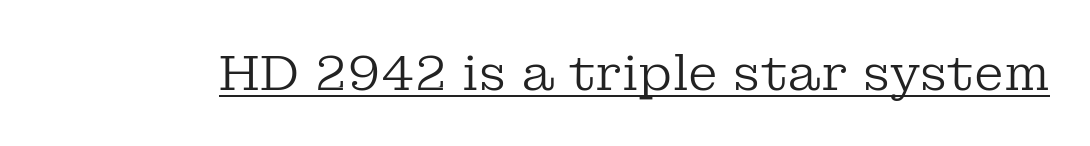
Nothing unusual about the tracking: characters are spaced as the font intends. The letters advance in unequal steps, a hallmark of proportional type. Caption: lettering with a line underneath. Stroke mass is kept to a normal reading level or below.
